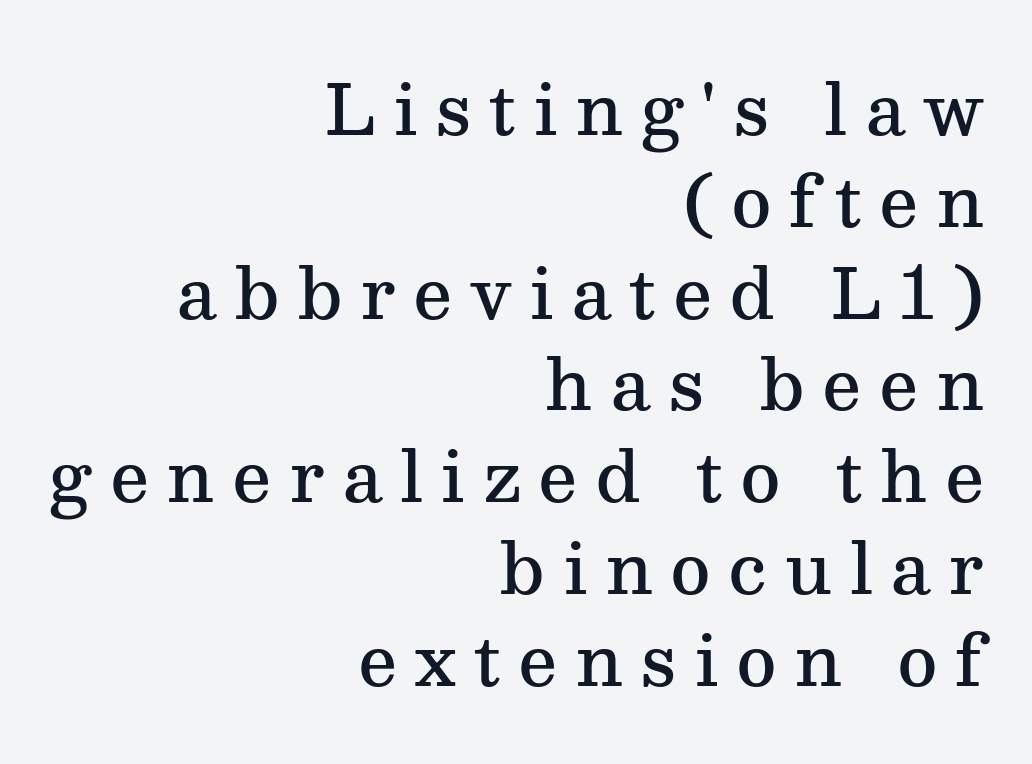
The image shows 69 px semibold serif type, upright; set right-aligned, normal line spacing (1.33x), unusually wide letter spacing (+0.25 em), not underlined; medium stroke contrast and a medium x-height.
